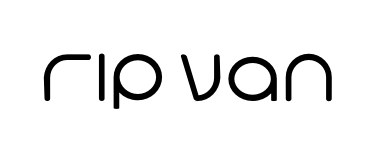
Q: Is the text bold? A: No.
Q: Is the typeface a serif or a sans-serif typeface? A: Sans-serif.
Q: Is the text underlined? A: No.
Q: Is the spacing between letters normal or unusually wide? A: Normal.
Q: Width (condensed, normal, or wide)? A: Normal.
Q: Stroke contrast? A: Low.
Q: x-height? A: Large.
Q: Monospaced? A: No.
